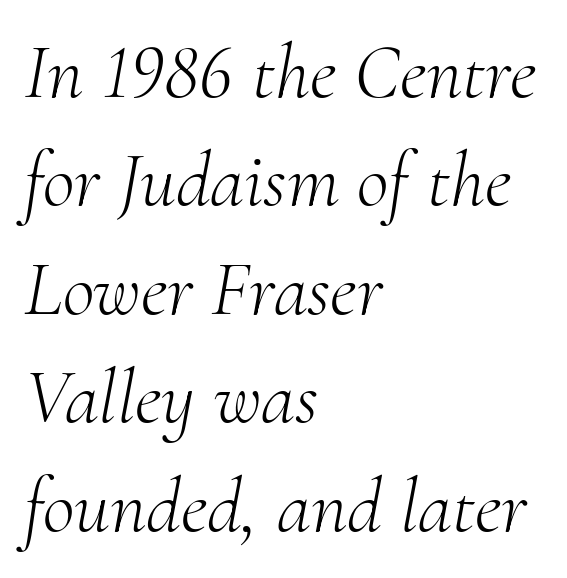
{"serif": "yes", "italic": "yes", "lean": "right", "slant_degrees": 10, "bold": "no", "weight": "light", "width": "normal", "stroke_contrast": "medium", "x_height": "small", "monospaced": "no", "underline": "no", "align": "left", "line_spacing": "normal", "line_spacing_ratio": 1.39, "letter_spacing": "normal", "letter_spacing_em": 0.0, "glyph_px": 78}
